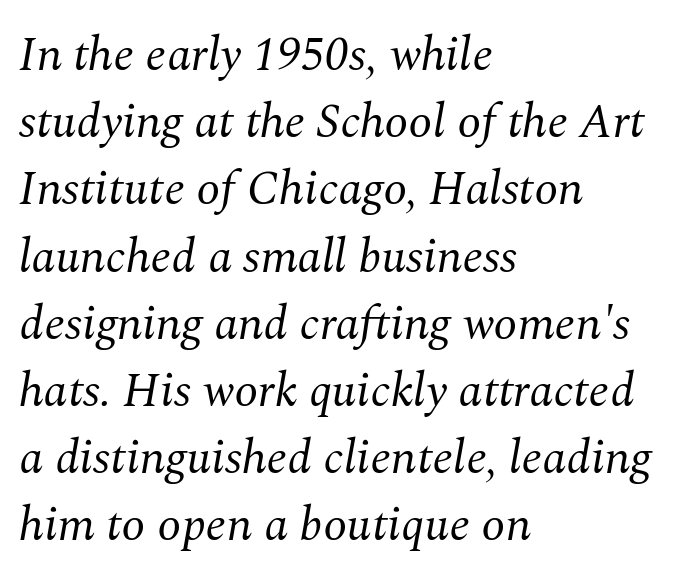
The vertical gap from one line to the next is medium. Has an underline been added? It has not. The letters sit at their default tracking, neither squeezed nor spread. Rendered with sloped, italic letterforms. The designer went with a serif here, giving each stem small feet.
